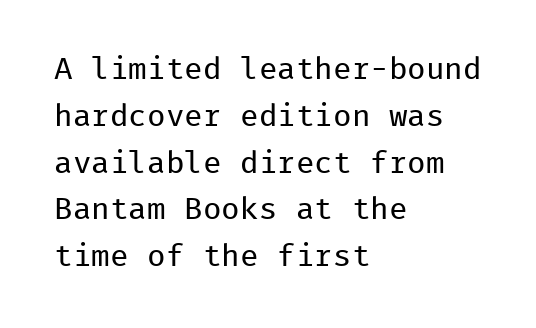
Left-aligned paragraph, ragged on the right. Think of a typewriter: that constant character pitch is what you see here. Do the letters lean? They stand straight. On a weight scale, this lands at 450 or below. Letter spacing: default.
